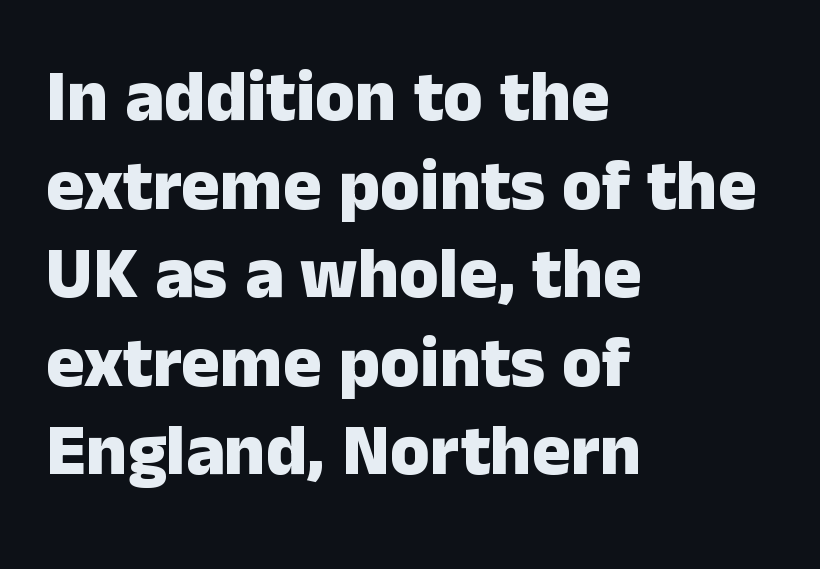
The image shows 72 px heavy sans-serif type, upright; set left-aligned, line spacing 1.23x, normal letter spacing, not underlined; low stroke contrast and a medium x-height.
